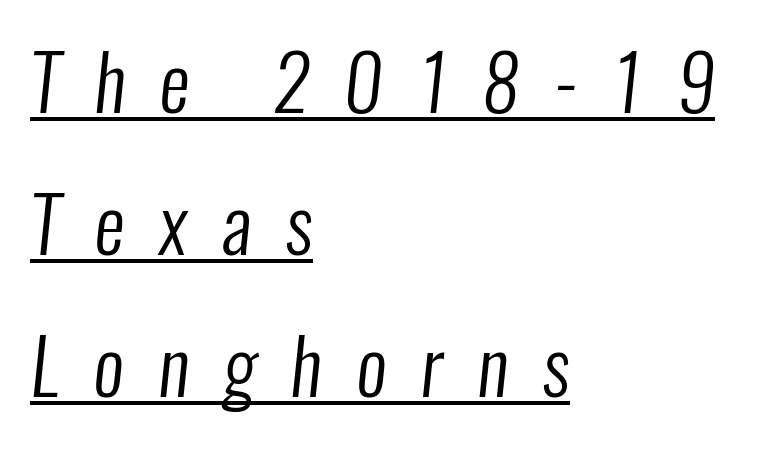
Q: Is the text bold? A: No.
Q: Is the typeface a serif or a sans-serif typeface? A: Sans-serif.
Q: Is the text underlined? A: Yes.
Q: How is the paragraph aligned? A: Left-aligned.
Q: Is the spacing between letters normal or unusually wide? A: Unusually wide.
Q: Width (condensed, normal, or wide)? A: Condensed.
Q: Stroke contrast? A: Low.
Q: x-height? A: Medium.
Q: Monospaced? A: No.
